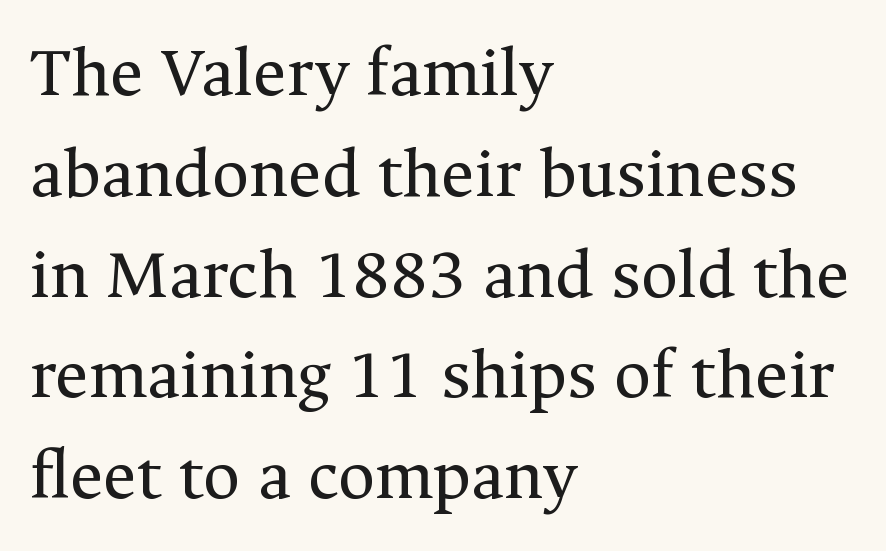
The image shows 72 px regular-weight serif type, upright; set left-aligned, normal line spacing (1.4x), normal letter spacing, not underlined; medium stroke contrast and a medium x-height.
